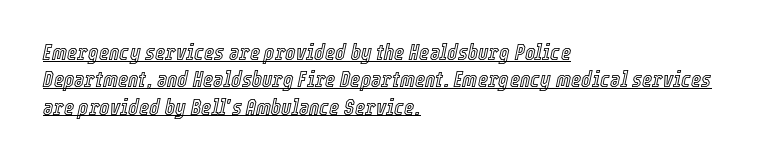
The image shows 22 px text type, italic (leaning right); set left-aligned, line spacing 1.24x, normal letter spacing, underlined.
